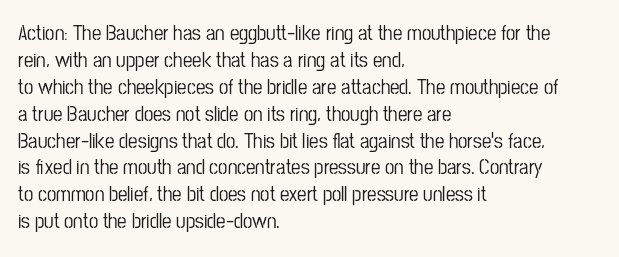
{"italic": "no", "underline": "no", "align": "left", "line_spacing": "normal", "line_spacing_ratio": 1.28, "letter_spacing": "normal", "letter_spacing_em": 0.0, "glyph_px": 21}
